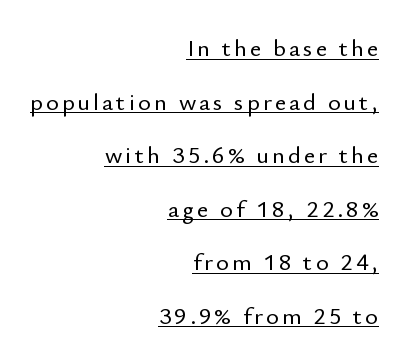
{"italic": "no", "underline": "yes", "align": "right", "line_spacing": "loose", "line_spacing_ratio": 2.23, "glyph_px": 24}
